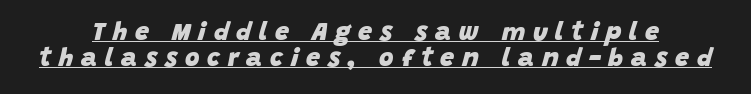
The image shows 25 px bold type, italic (leaning right); set tight line spacing (1.03x), unusually wide letter spacing (+0.31 em), underlined.
